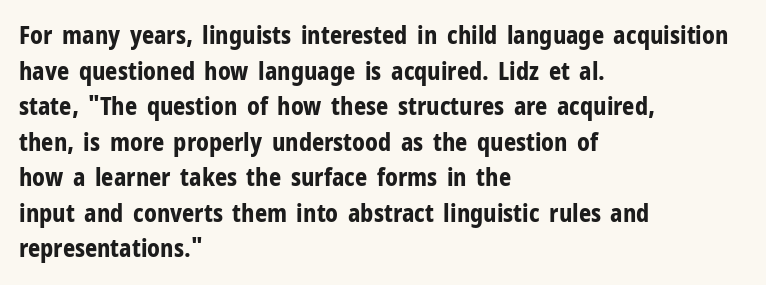
The image shows 24 px bold type, upright; set left-aligned, normal line spacing (1.48x), normal letter spacing, not underlined.
